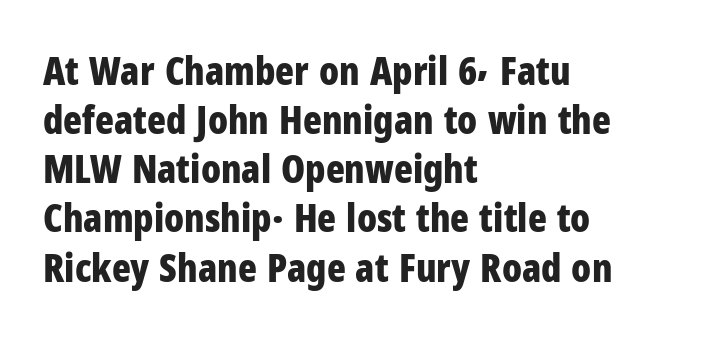
The image shows 39 px bold, condensed sans-serif type, upright; set left-aligned, normal line spacing (1.26x), normal letter spacing, not underlined; low stroke contrast and a medium x-height.
